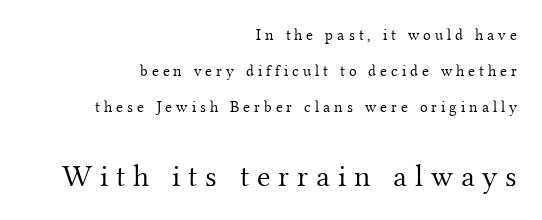
Q: Is the text bold? A: No.
Q: Is the text italic (slanted)? A: No, it is upright.
Q: Is the typeface a serif or a sans-serif typeface? A: Serif.
Q: Is the text underlined? A: No.
Q: How is the paragraph aligned? A: Right-aligned.
Q: Is the spacing between letters normal or unusually wide? A: Unusually wide.
Q: Is the spacing between lines tight, normal or loose? A: Loose.
Q: Which block of text is set in a larger size, the first (top) or the second (bottom)? A: The second (bottom) one.
Q: Width (condensed, normal, or wide)? A: Normal.
Q: Stroke contrast? A: Medium.
Q: x-height? A: Small.
Q: Monospaced? A: No.
